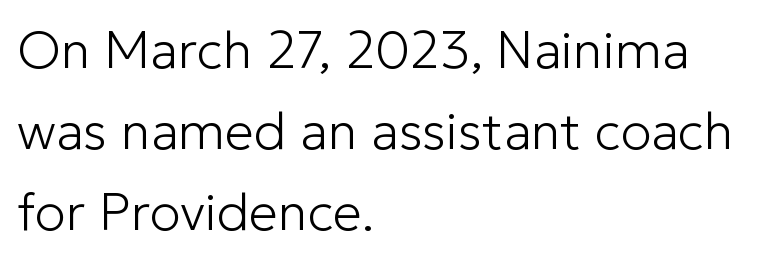
The image shows 52 px light sans-serif type, upright; set left-aligned, normal line spacing (1.56x), normal letter spacing, not underlined; low stroke contrast and a medium x-height.
